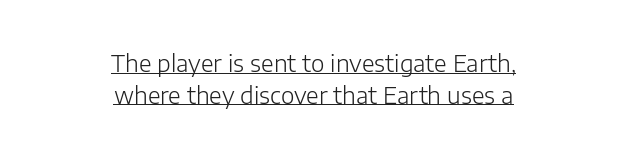
The image shows 23 px text type, upright; set centered, normal line spacing (1.37x), normal letter spacing, underlined.
